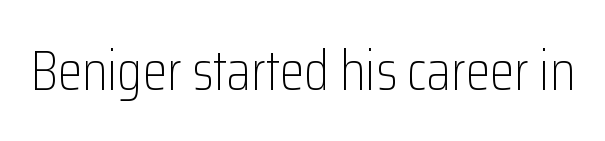
The image shows 56 px light, condensed sans-serif type, upright; set normal letter spacing, not underlined; low stroke contrast and a medium x-height.
